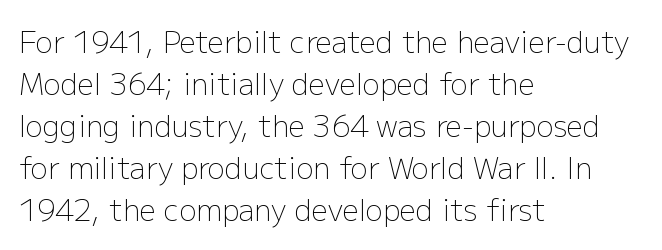
Q: Is the text bold? A: No.
Q: Is the text italic (slanted)? A: No, it is upright.
Q: Is the typeface a serif or a sans-serif typeface? A: Sans-serif.
Q: Is the text underlined? A: No.
Q: How is the paragraph aligned? A: Left-aligned.
Q: Is the spacing between letters normal or unusually wide? A: Normal.
Q: Is the spacing between lines tight, normal or loose? A: Normal.
Q: Width (condensed, normal, or wide)? A: Normal.
Q: Stroke contrast? A: Low.
Q: x-height? A: Medium.
Q: Monospaced? A: No.
